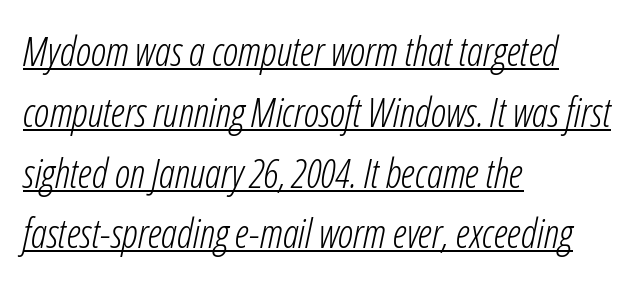
{"italic": "yes", "lean": "right", "slant_degrees": 12, "bold": "no", "weight": "light", "width": "condensed", "stroke_contrast": "low", "x_height": "medium", "monospaced": "no", "underline": "yes", "align": "left", "line_spacing": "normal", "line_spacing_ratio": 1.52, "letter_spacing": "normal", "letter_spacing_em": 0.0, "glyph_px": 40}
